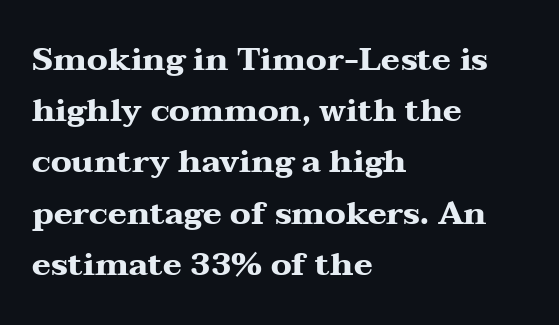
On the weight axis this lands at bold, roughly 700. A classic flush-left, rag-right setting is used for this passage. Small tapered or slab feet sit at the stroke ends, so this counts as serif. Leading matches the norm, producing a regular column.
